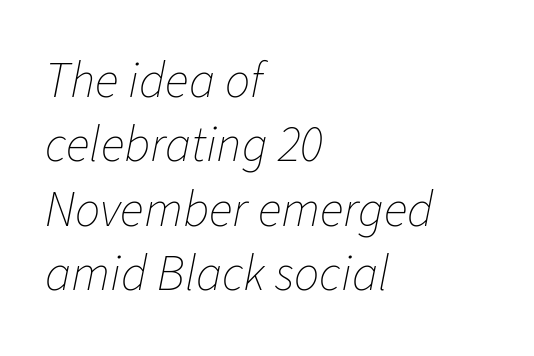
This rendering features lettering with no underline. Spacing verdict: proportional, widths tailored to each character. The paragraph has a hard left edge and a soft right edge. It's the slanting kind of type. The rows are spaced the way most documents space them. The gaps between neighbouring characters are ordinary and unremarkable.
